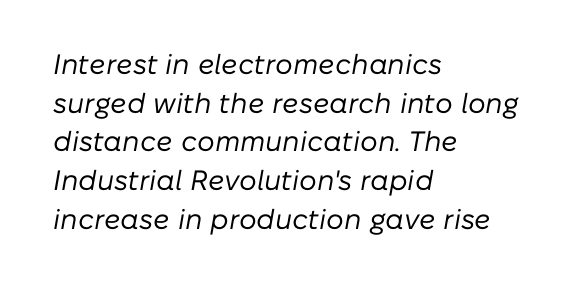
Q: Is the text bold? A: No.
Q: Is the text italic (slanted)? A: Yes, it leans right by about 10 degrees.
Q: Is the text underlined? A: No.
Q: How is the paragraph aligned? A: Left-aligned.
Q: Is the spacing between letters normal or unusually wide? A: Normal.
Q: Is the spacing between lines tight, normal or loose? A: Normal.
Q: Width (condensed, normal, or wide)? A: Normal.
Q: Stroke contrast? A: Low.
Q: x-height? A: Medium.
Q: Monospaced? A: No.
